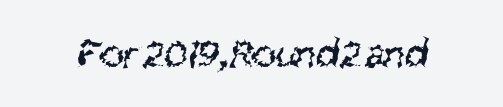
{"serif": "no", "bold": "no", "weight": "regular", "width": "condensed", "stroke_contrast": "medium", "x_height": "large", "monospaced": "no", "underline": "no", "letter_spacing": "normal", "letter_spacing_em": 0.0, "glyph_px": 42}
